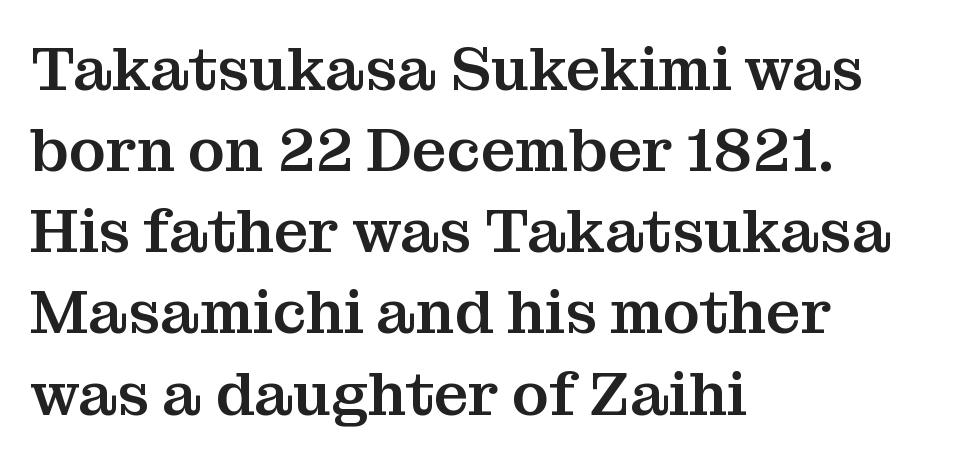
The image shows 61 px serif type, upright; set left-aligned, normal line spacing (1.33x), normal letter spacing, not underlined; medium stroke contrast and a medium x-height.
